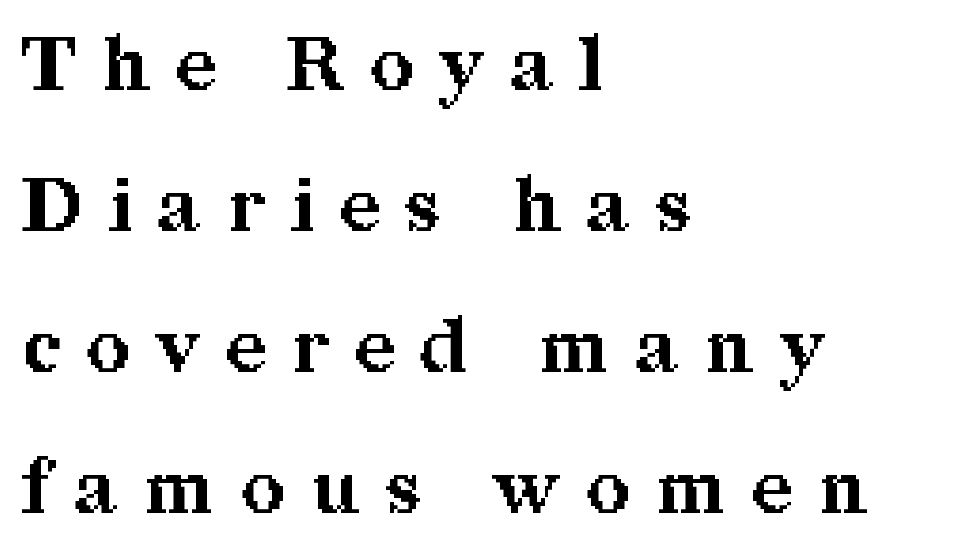
Q: Is the text bold? A: Yes.
Q: Is the text italic (slanted)? A: No, it is upright.
Q: Is the typeface a serif or a sans-serif typeface? A: Serif.
Q: Is the text underlined? A: No.
Q: How is the paragraph aligned? A: Left-aligned.
Q: Is the spacing between letters normal or unusually wide? A: Unusually wide.
Q: Width (condensed, normal, or wide)? A: Normal.
Q: Stroke contrast? A: Medium.
Q: x-height? A: Medium.
Q: Monospaced? A: No.
